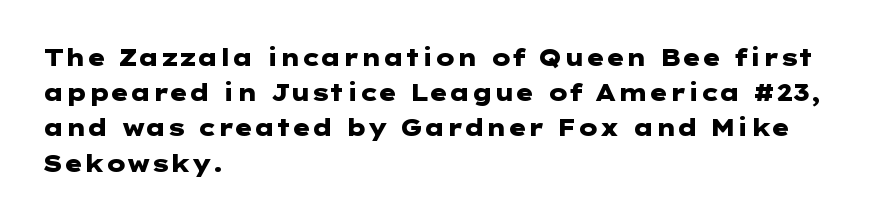
Q: Is the text bold? A: Yes.
Q: Is the text italic (slanted)? A: No, it is upright.
Q: Is the text underlined? A: No.
Q: How is the paragraph aligned? A: Left-aligned.
Q: Is the spacing between letters normal or unusually wide? A: Normal.
Q: Is the spacing between lines tight, normal or loose? A: Normal.
